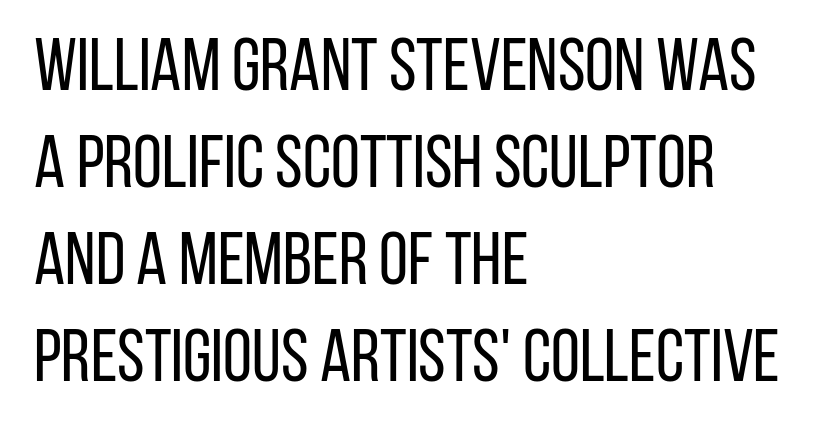
A typesetter would call this leading conventional body-copy spacing. Every row of glyphs begins at an identical x-position on the left. These lines keep a tight, regular rhythm from letter to letter. Descenders are the only things crossing below the line.
